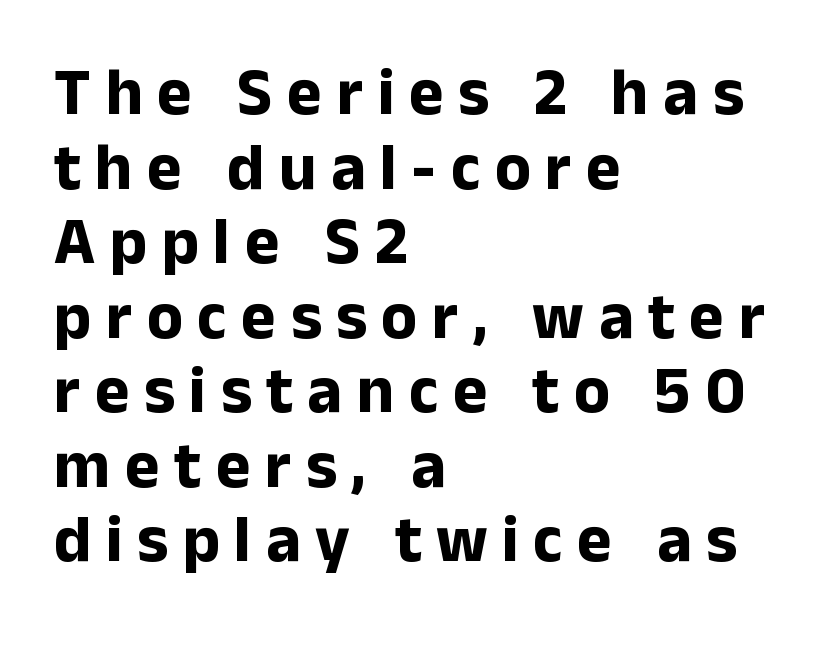
The image shows 66 px bold sans-serif type, upright; set left-aligned, tight line spacing (1.13x), unusually wide letter spacing (+0.22 em), not underlined; low stroke contrast and a medium x-height.
